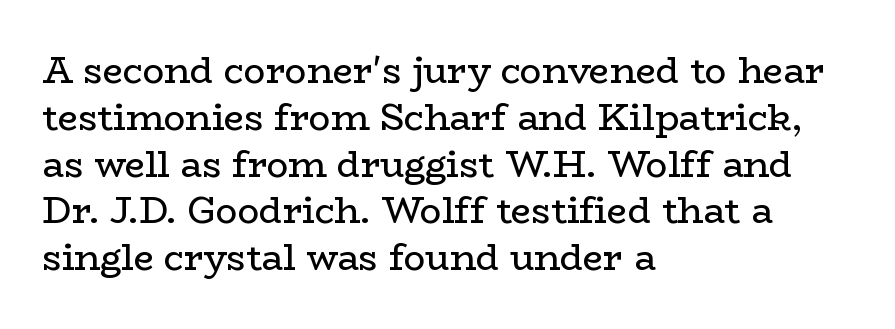
{"serif": "yes", "italic": "no", "bold": "no", "weight": "regular", "width": "wide", "stroke_contrast": "low", "x_height": "medium", "monospaced": "no", "underline": "no", "align": "left", "line_spacing": "normal", "line_spacing_ratio": 1.3, "letter_spacing": "normal", "letter_spacing_em": 0.0, "glyph_px": 36}
